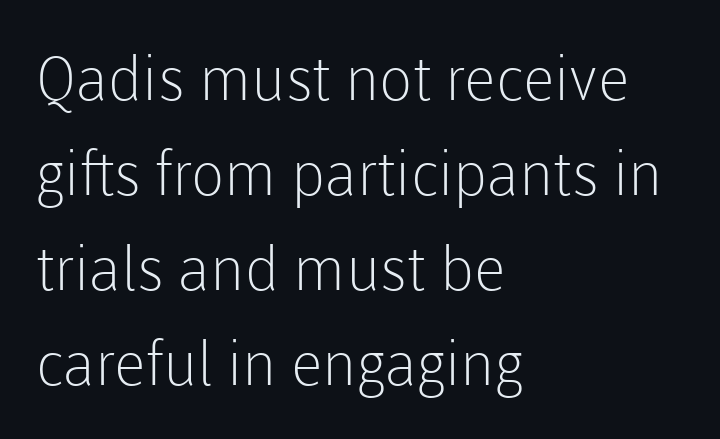
Observe the absence of serifs on each vertical stroke in this sample. A typesetter would call this leading conventional body-copy spacing. Each letter keeps its own natural width here, so spacing adapts to shape. The area under the type is left untouched. Posture: vertical. This rendering uses left alignment, leaving the right contour irregular.
